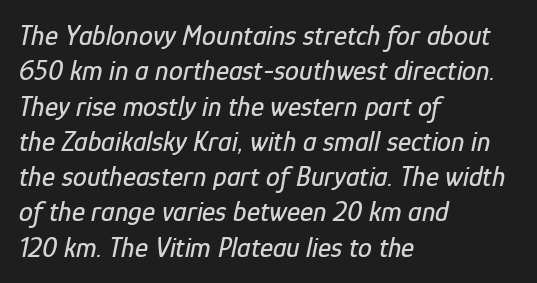
Q: Is the text italic (slanted)? A: Yes, it leans right by about 12 degrees.
Q: Is the text underlined? A: No.
Q: How is the paragraph aligned? A: Left-aligned.
Q: Is the spacing between letters normal or unusually wide? A: Normal.
Q: Is the spacing between lines tight, normal or loose? A: Normal.
Q: Width (condensed, normal, or wide)? A: Condensed.
Q: Stroke contrast? A: Low.
Q: x-height? A: Medium.
Q: Monospaced? A: No.
